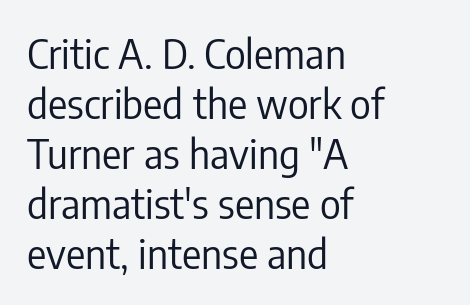
Q: Is the text bold? A: No.
Q: Is the text italic (slanted)? A: No, it is upright.
Q: Is the typeface a serif or a sans-serif typeface? A: Sans-serif.
Q: Is the text underlined? A: No.
Q: How is the paragraph aligned? A: Left-aligned.
Q: Is the spacing between letters normal or unusually wide? A: Normal.
Q: Is the spacing between lines tight, normal or loose? A: Normal.
Q: Width (condensed, normal, or wide)? A: Condensed.
Q: Stroke contrast? A: Low.
Q: x-height? A: Medium.
Q: Monospaced? A: No.
